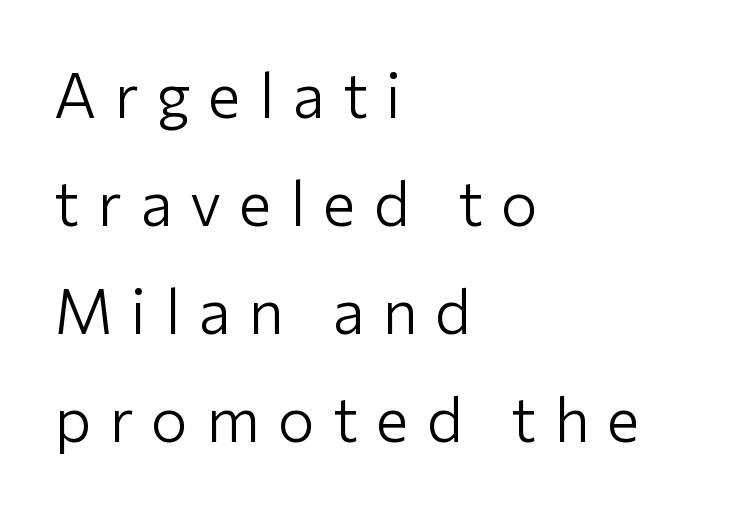
{"serif": "no", "italic": "no", "bold": "no", "weight": "light", "width": "normal", "stroke_contrast": "low", "x_height": "medium", "monospaced": "no", "underline": "no", "align": "left", "line_spacing_ratio": 1.74, "letter_spacing": "wide", "letter_spacing_em": 0.29, "glyph_px": 62}
